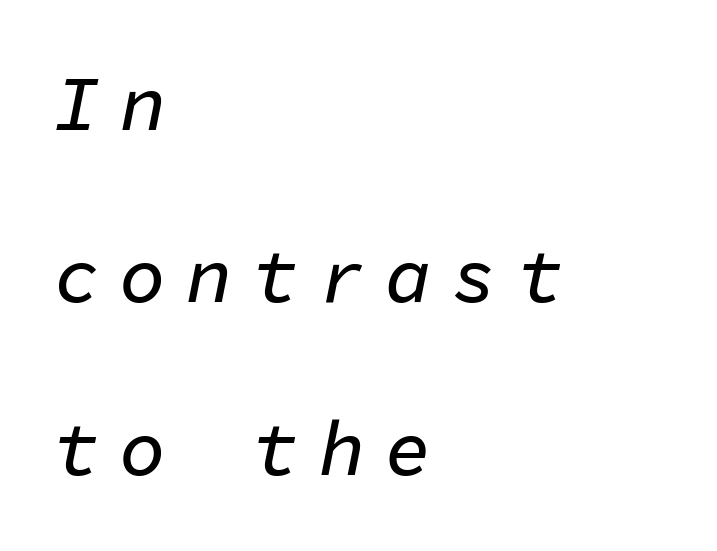
The image shows 77 px text type, italic (leaning right), monospaced; set left-aligned, loose line spacing (2.24x), unusually wide letter spacing (+0.26 em), not underlined; low stroke contrast and a medium x-height.
